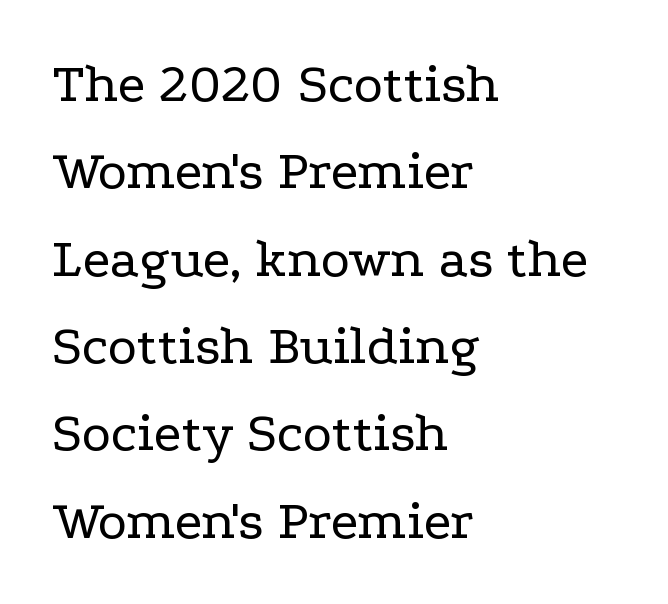
These lines stack with their left ends in a neat column. The letterforms sit at book weight or below. Plain, unruled lines of type. You could not count columns in this text — the font is proportionally spaced.
